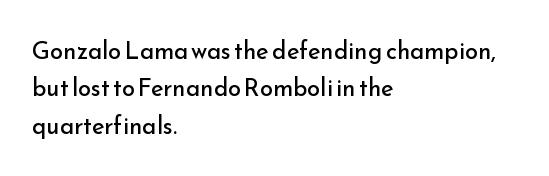
The image shows 24 px text type, upright; set left-aligned, normal line spacing (1.56x), normal letter spacing, not underlined.
